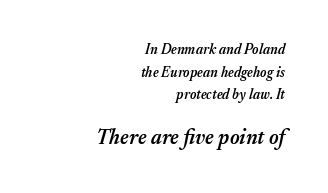
Q: Is the text bold? A: Semi-bold.
Q: Is the text italic (slanted)? A: Yes, it leans right by about 17 degrees.
Q: Is the text underlined? A: No.
Q: How is the paragraph aligned? A: Right-aligned.
Q: Is the spacing between letters normal or unusually wide? A: Normal.
Q: Is the spacing between lines tight, normal or loose? A: Normal.
Q: Which block of text is set in a larger size, the first (top) or the second (bottom)? A: The second (bottom) one.
